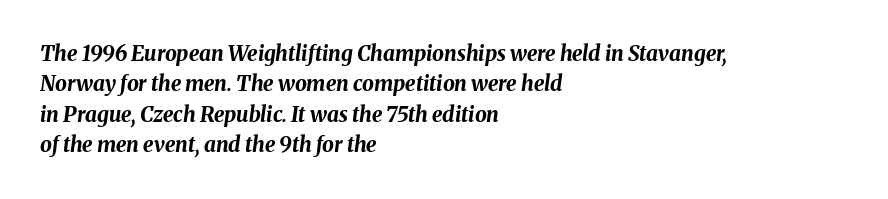
The image shows 21 px bold type, italic (leaning right); set left-aligned, normal line spacing (1.45x), normal letter spacing, not underlined.
